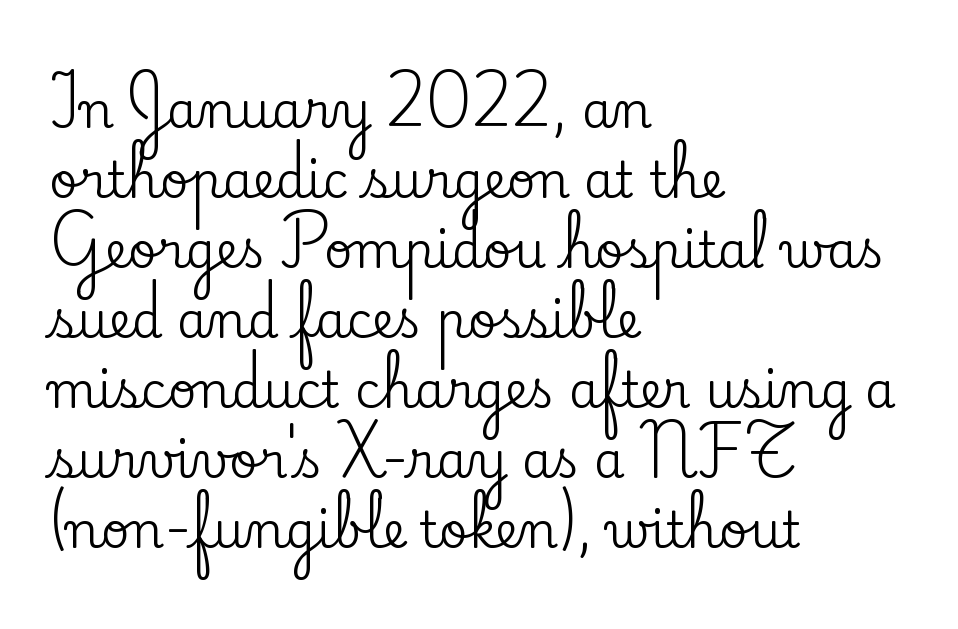
Q: Is the text italic (slanted)? A: No, it is upright.
Q: Is the typeface a serif or a sans-serif typeface? A: Serif.
Q: Is the text underlined? A: No.
Q: How is the paragraph aligned? A: Left-aligned.
Q: Is the spacing between letters normal or unusually wide? A: Normal.
Q: Is the spacing between lines tight, normal or loose? A: Normal.
Q: Width (condensed, normal, or wide)? A: Normal.
Q: Stroke contrast? A: Low.
Q: x-height? A: Small.
Q: Monospaced? A: No.
